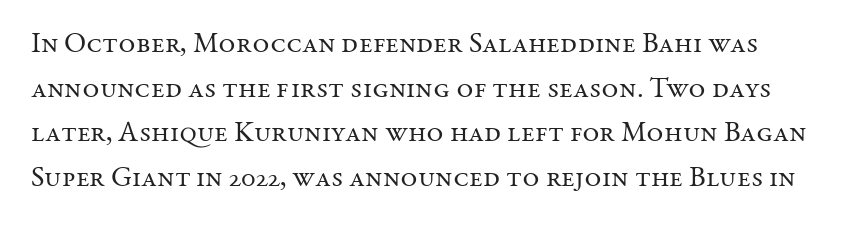
Q: Is the text bold? A: No.
Q: Is the text italic (slanted)? A: No, it is upright.
Q: Is the typeface a serif or a sans-serif typeface? A: Serif.
Q: Is the text underlined? A: No.
Q: Is the spacing between letters normal or unusually wide? A: Normal.
Q: Is the spacing between lines tight, normal or loose? A: Normal.
Q: Width (condensed, normal, or wide)? A: Normal.
Q: Stroke contrast? A: Medium.
Q: x-height? A: Medium.
Q: Monospaced? A: No.
